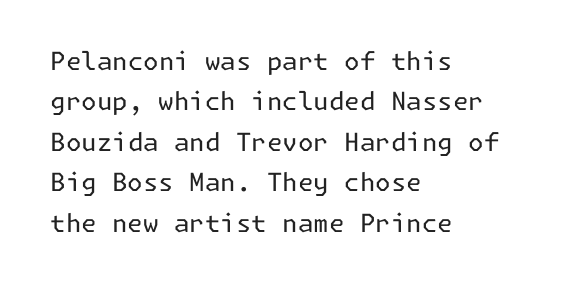
The image shows 25 px text type, upright; set left-aligned, normal line spacing (1.62x), normal letter spacing, not underlined.
